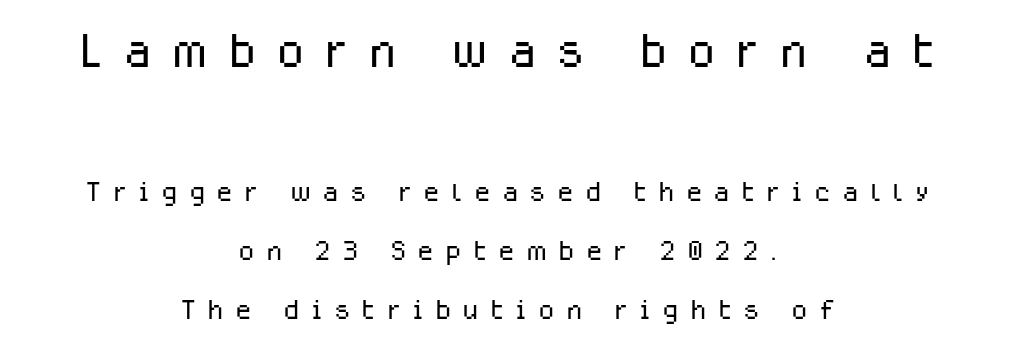
{"serif": "no", "italic": "no", "bold": "no", "weight": "light", "width": "normal", "stroke_contrast": "low", "x_height": "medium", "monospaced": "no", "underline": "no", "align": "center", "line_spacing": "normal", "line_spacing_ratio": 1.55, "letter_spacing": "wide", "letter_spacing_em": 0.29, "larger_block": "first", "size_ratio": 1.74, "glyph_px": 66}
